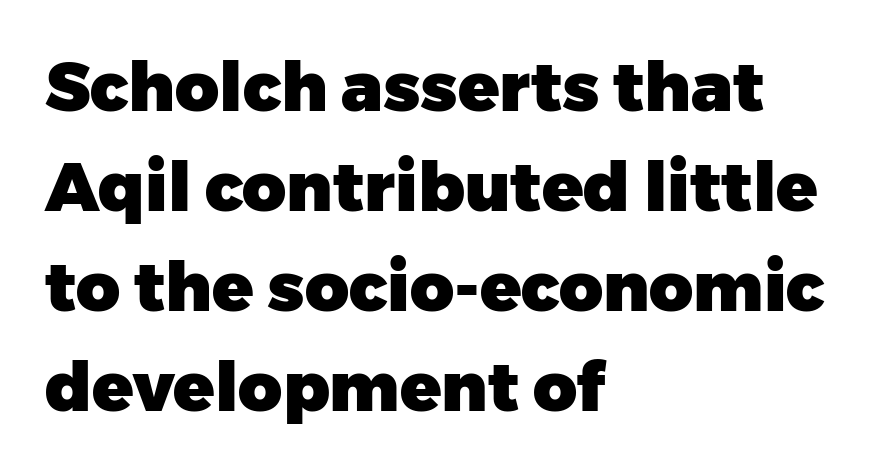
The image shows 68 px heavy sans-serif type, upright; set left-aligned, normal line spacing (1.47x), normal letter spacing, not underlined; low stroke contrast and a medium x-height.
